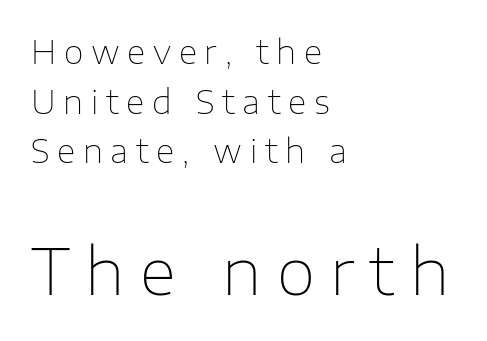
Spacing verdict: proportional, widths tailored to each character. Where is the straight margin? On the left. A sans-serif font was chosen for this passage. Weight: not bold — regular or lighter. Horizontal bands of white between lines are of average thickness. Glyph-to-glyph distance is far greater than everyday printed text.
